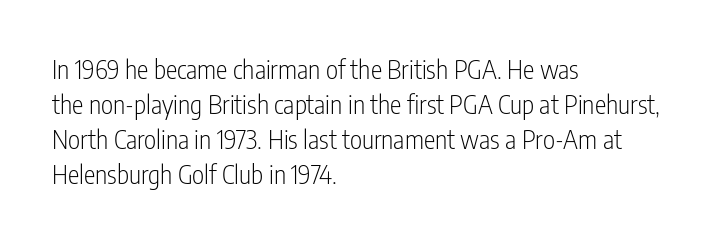
The strip under each line holds only bare page. Short note: letters normally spaced. The axis of the letterforms is exactly vertical. Line spacing here is normal. The rendering anchors every line to the left-hand side.
